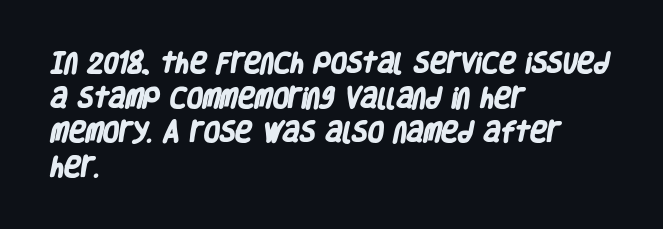
Q: Is the text bold? A: Yes.
Q: Is the text underlined? A: No.
Q: How is the paragraph aligned? A: Left-aligned.
Q: Is the spacing between letters normal or unusually wide? A: Normal.
Q: Is the spacing between lines tight, normal or loose? A: Normal.
